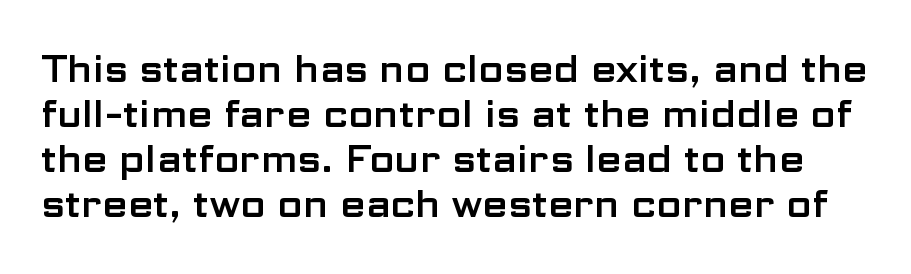
The image shows 37 px wide sans-serif type, upright; set line spacing 1.22x, normal letter spacing, not underlined; low stroke contrast and a medium x-height.
